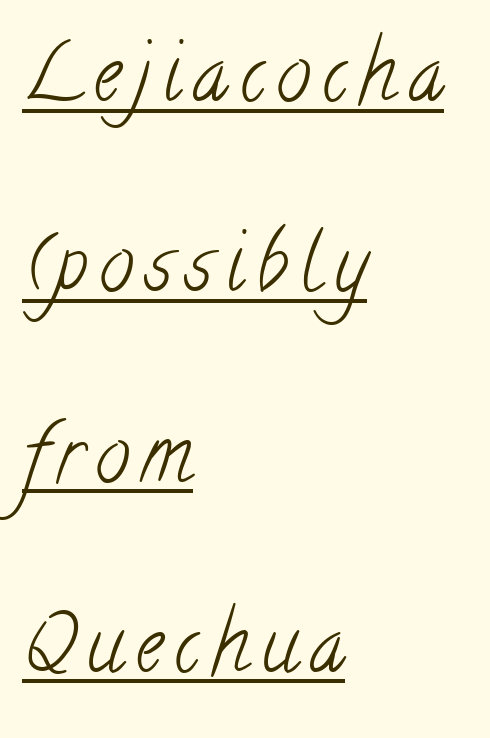
Q: Is the text bold? A: No.
Q: Is the typeface a serif or a sans-serif typeface? A: Serif.
Q: Is the text underlined? A: Yes.
Q: How is the paragraph aligned? A: Left-aligned.
Q: Is the spacing between lines tight, normal or loose? A: Loose.
Q: Width (condensed, normal, or wide)? A: Condensed.
Q: Stroke contrast? A: Low.
Q: x-height? A: Small.
Q: Monospaced? A: No.
